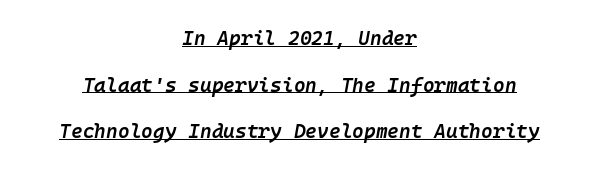
Q: Is the text bold? A: Semi-bold.
Q: Is the text italic (slanted)? A: Yes, it leans right by about 10 degrees.
Q: Is the text underlined? A: Yes.
Q: How is the paragraph aligned? A: Centered.
Q: Is the spacing between letters normal or unusually wide? A: Normal.
Q: Is the spacing between lines tight, normal or loose? A: Loose.
